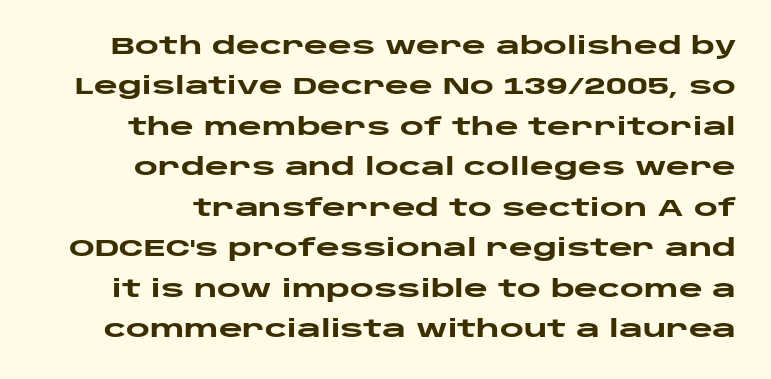
The image shows 23 px bold type, upright; set line spacing 1.76x, normal letter spacing, not underlined.
